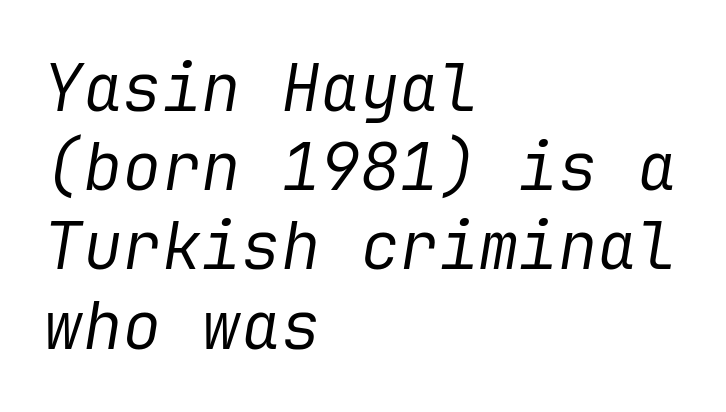
The image shows 66 px regular-weight type, italic (leaning right); set left-aligned, line spacing 1.2x, normal letter spacing, not underlined; low stroke contrast and a medium x-height.
